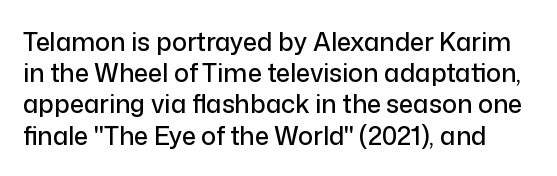
The image shows 25 px text type, upright; set normal line spacing (1.25x), normal letter spacing, not underlined.
